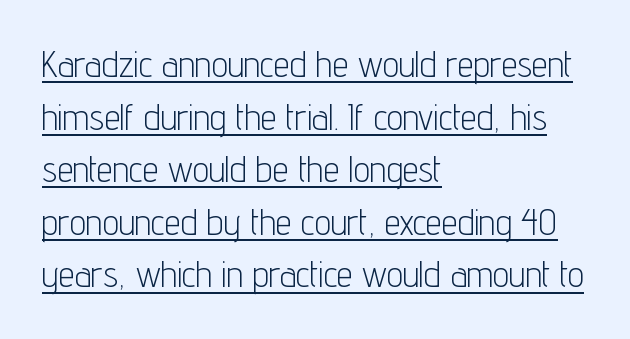
{"serif": "no", "italic": "no", "bold": "no", "weight": "light", "width": "condensed", "stroke_contrast": "low", "x_height": "medium", "monospaced": "no", "underline": "yes", "align": "left", "line_spacing": "normal", "line_spacing_ratio": 1.46, "letter_spacing": "normal", "letter_spacing_em": 0.0, "glyph_px": 36}
